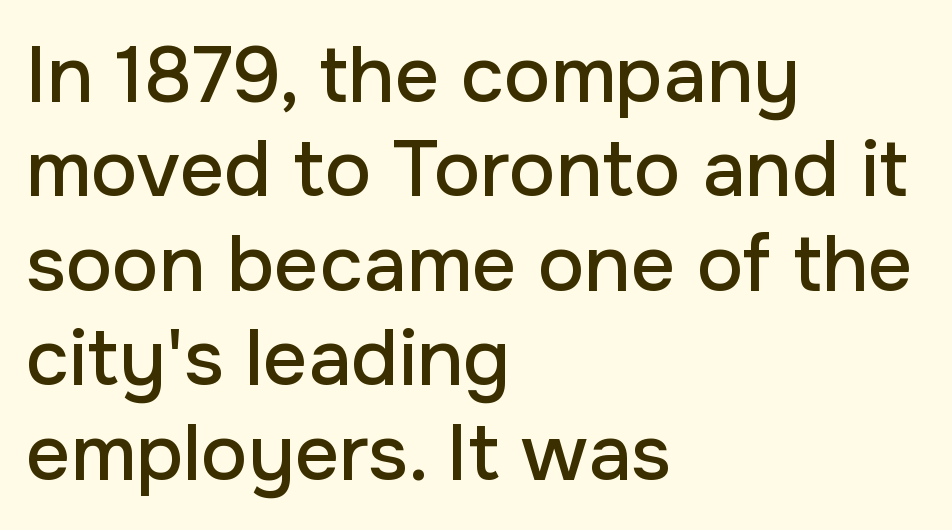
The face used here is a sans, in the tradition of grotesques and geometrics. Spacing verdict: proportional, widths tailored to each character. The lines in this sample share a left origin and differ only in where they stop. A clean baseline with only descenders dipping below it. How are the letters spaced? Ordinarily, with no added tracking.
